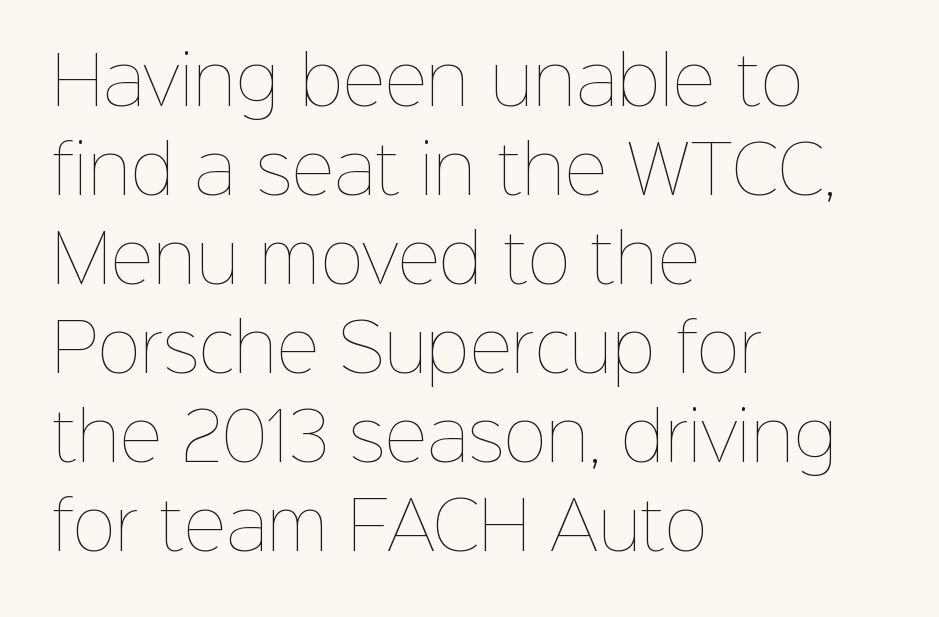
The image shows 66 px thin type, upright; set left-aligned, normal line spacing (1.35x), normal letter spacing, not underlined; low stroke contrast and a medium x-height.
